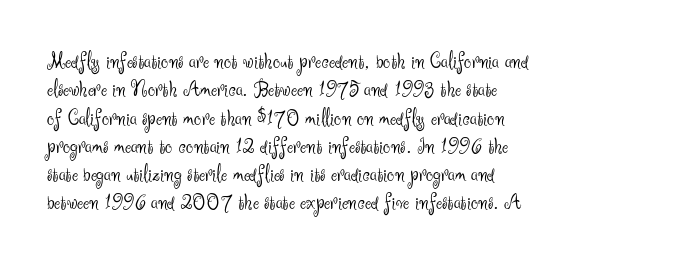
The image shows 23 px text type, upright; set left-aligned, line spacing 1.23x, normal letter spacing, not underlined.
